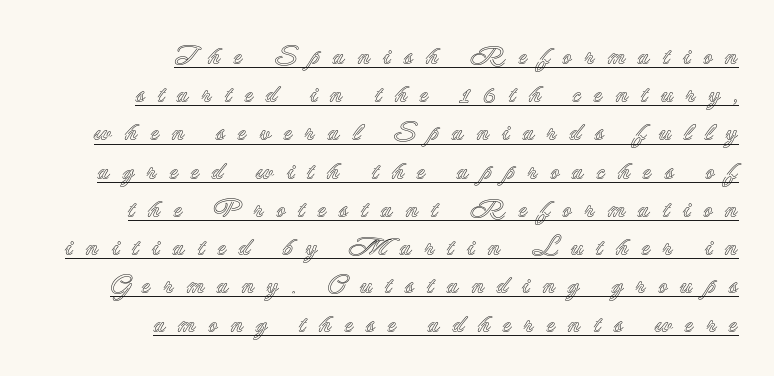
Descenders here cross a horizontal rule under the line. A normal amount of white space separates one row of letters from the next. One-word summary of the alignment: right. Students, note that the glyphs here are deliberately spaced far apart.
